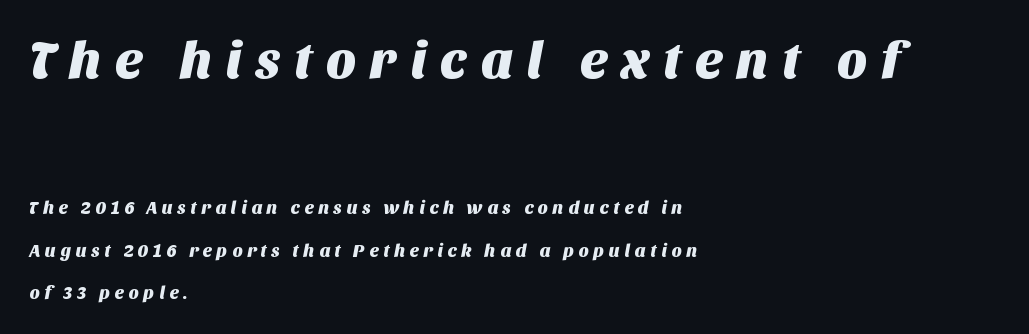
These lines stand farther apart than default settings would place them. Each letter keeps its own natural width here, so spacing adapts to shape. No word sits above an underline. I'd call this a sans setting — the letters go barefoot. Typeset ragged right — the left edge is the straight one.
